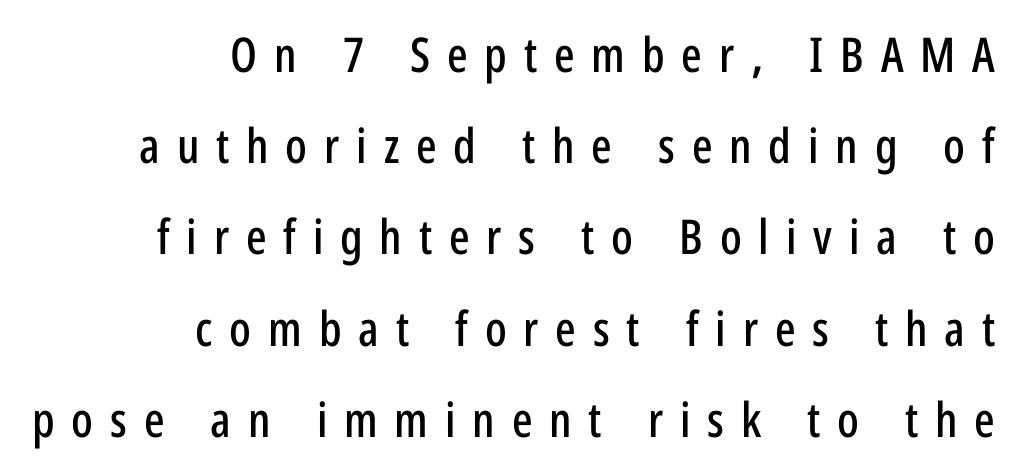
Q: Is the text italic (slanted)? A: No, it is upright.
Q: Is the typeface a serif or a sans-serif typeface? A: Sans-serif.
Q: Is the text underlined? A: No.
Q: How is the paragraph aligned? A: Right-aligned.
Q: Is the spacing between letters normal or unusually wide? A: Unusually wide.
Q: Is the spacing between lines tight, normal or loose? A: Loose.
Q: Width (condensed, normal, or wide)? A: Condensed.
Q: Stroke contrast? A: Low.
Q: x-height? A: Medium.
Q: Monospaced? A: No.
